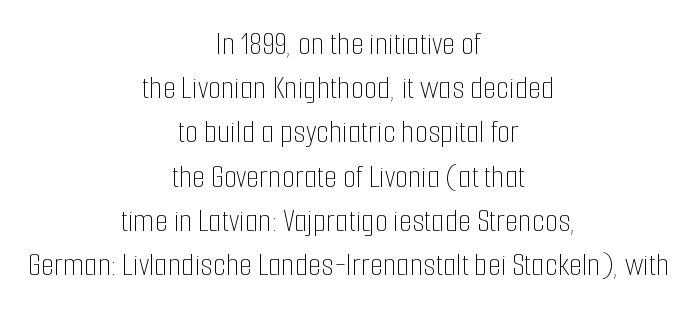
Q: Is the text bold? A: No.
Q: Is the text italic (slanted)? A: No, it is upright.
Q: Is the text underlined? A: No.
Q: How is the paragraph aligned? A: Centered.
Q: Is the spacing between letters normal or unusually wide? A: Normal.
Q: Is the spacing between lines tight, normal or loose? A: Normal.
Q: Width (condensed, normal, or wide)? A: Condensed.
Q: Stroke contrast? A: Low.
Q: x-height? A: Medium.
Q: Monospaced? A: No.
